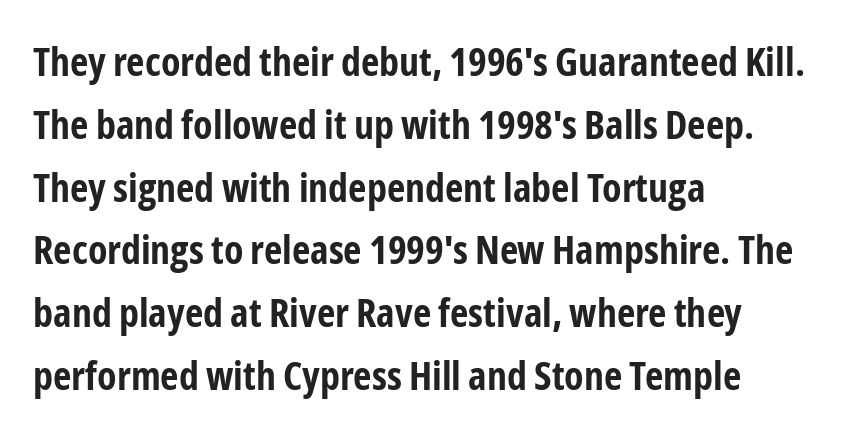
The image shows 40 px bold, condensed sans-serif type, upright; set left-aligned, normal line spacing (1.57x), normal letter spacing, not underlined; low stroke contrast and a medium x-height.
